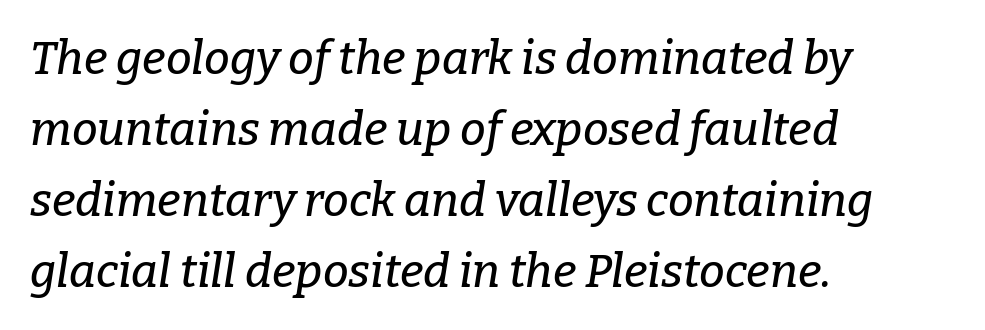
Spacing verdict: proportional, widths tailored to each character. Interline gaps are of average width in this sample. If you drew a line through each stem, it would be angled. Short note: letters normally spaced. The gap between lines stays unmarked. If you drew a ruler down the left edge, every line would touch it.
